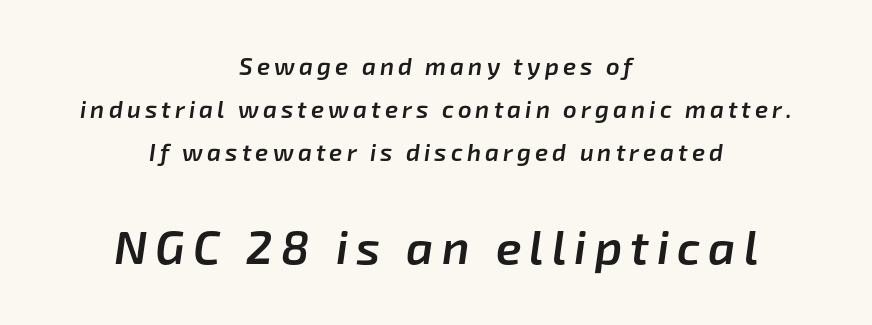
The image shows 47 px semibold type, italic (leaning right); set centered, line spacing 1.79x, not underlined; the second (bottom) block is 1.96x larger; low stroke contrast and a medium x-height.
